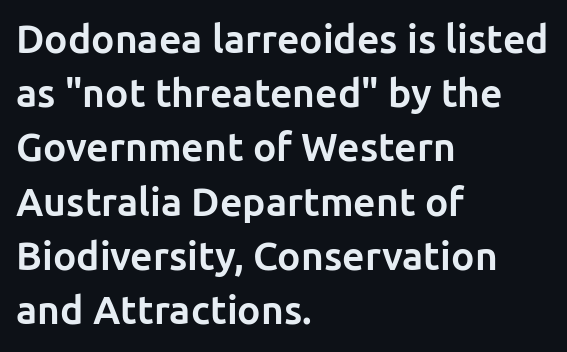
The image shows 39 px bold sans-serif type, upright; set left-aligned, normal line spacing (1.39x), normal letter spacing, not underlined; low stroke contrast and a medium x-height.
